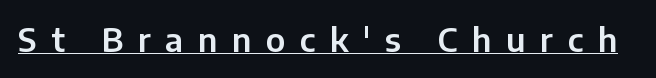
The image shows 33 px sans-serif type, upright; set unusually wide letter spacing (+0.44 em), underlined; low stroke contrast and a medium x-height.
